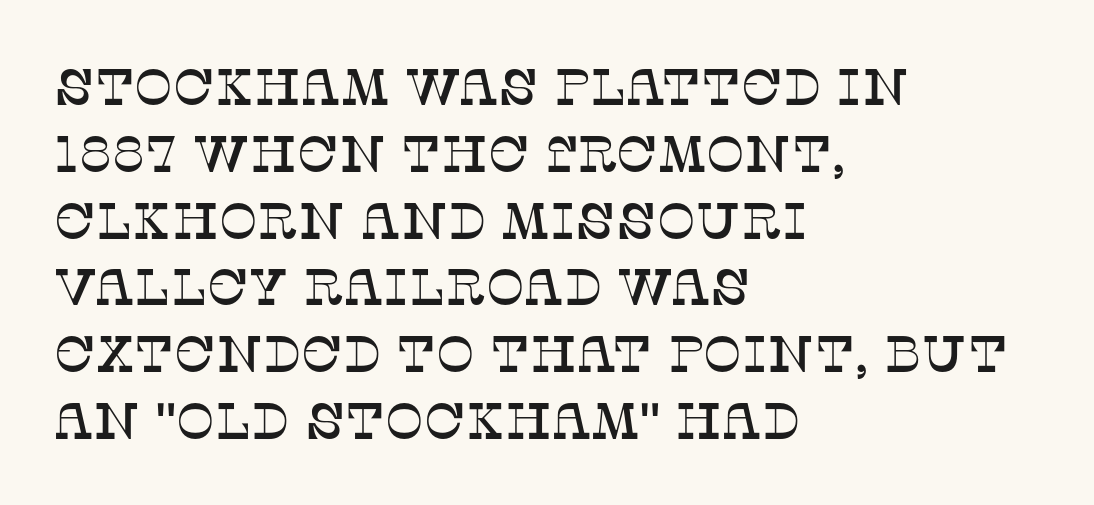
The image shows 51 px serif type, upright; set left-aligned, normal line spacing (1.31x), normal letter spacing, not underlined; low stroke contrast and a large x-height.
